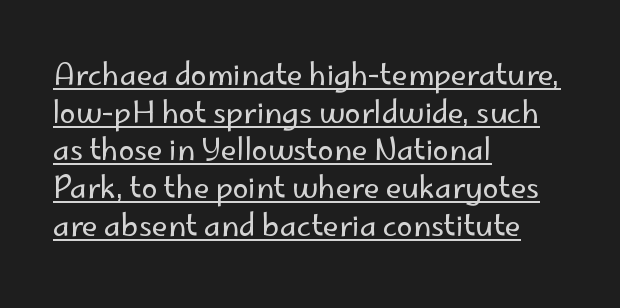
The image shows 29 px regular-weight sans-serif type, upright; set left-aligned, normal line spacing (1.3x), normal letter spacing, underlined; low stroke contrast and a small x-height.
